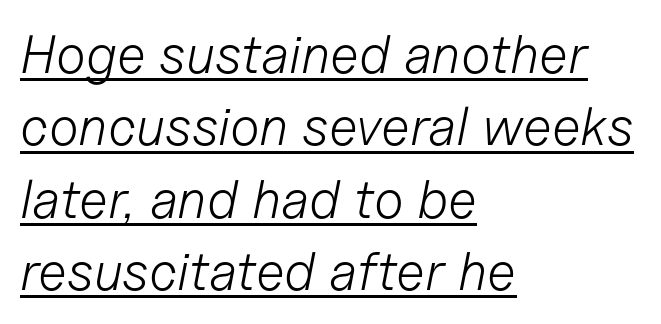
{"italic": "yes", "lean": "right", "slant_degrees": 11, "bold": "no", "weight": "light", "width": "normal", "stroke_contrast": "low", "x_height": "medium", "monospaced": "no", "underline": "yes", "align": "left", "line_spacing": "normal", "line_spacing_ratio": 1.34, "letter_spacing": "normal", "letter_spacing_em": 0.0, "glyph_px": 54}
